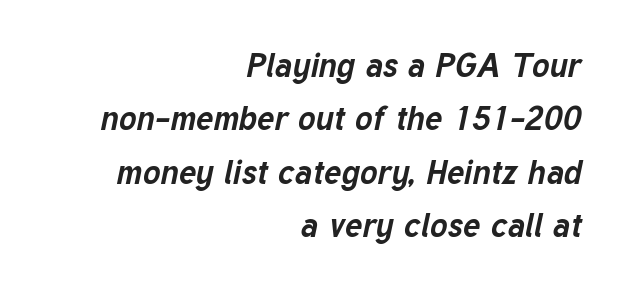
{"italic": "yes", "lean": "right", "slant_degrees": 12, "bold": "yes", "weight": "bold", "width": "normal", "stroke_contrast": "low", "x_height": "medium", "monospaced": "no", "underline": "no", "align": "right", "line_spacing": "normal", "line_spacing_ratio": 1.62, "letter_spacing": "normal", "letter_spacing_em": 0.0, "glyph_px": 33}
